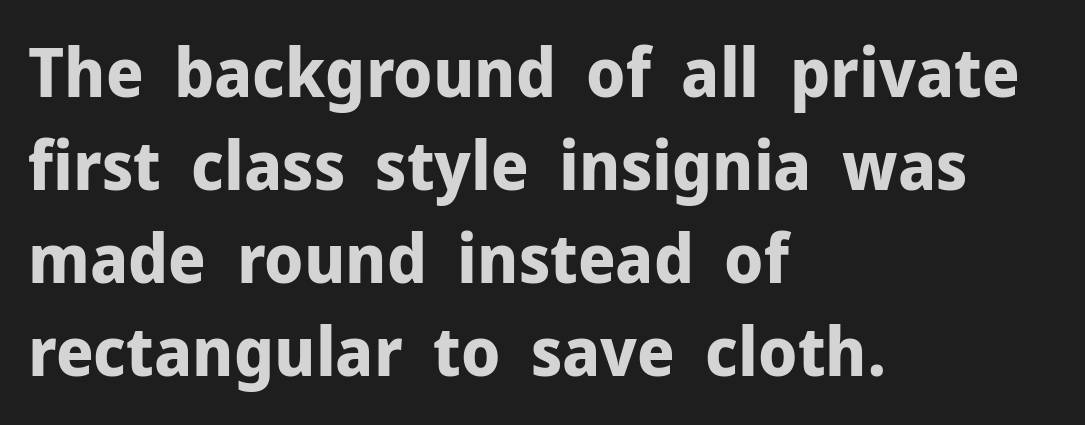
The image shows 68 px bold sans-serif type, upright; set left-aligned, normal line spacing (1.37x), normal letter spacing, not underlined; low stroke contrast and a medium x-height.
